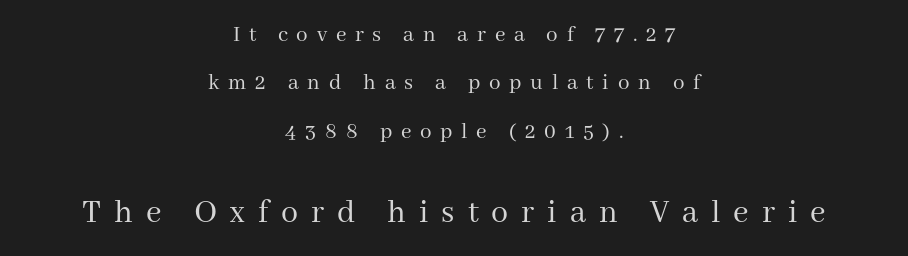
A typesetter would call this proportional, since set widths differ per character. The second block has been scaled up relative to the first. Is this a heavy cut? Hardly; it is regular or lighter. Rule under the text: the space is simply empty. What kind of face is this? One with serifs. Notice the wide empty band between every row — that's loose leading.
